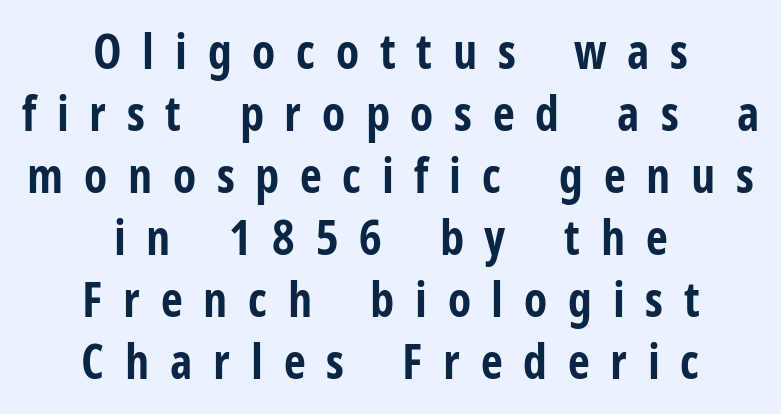
Reading down the block, each line starts at a different indent, mirrored at its end. The gap between lines stays unmarked. Does the weight exceed regular? Yes, all the way to bold. This rendering widens character spacing well past its baseline value. A roman cut, with each character standing at attention. A sans-serif font was chosen for this passage.
